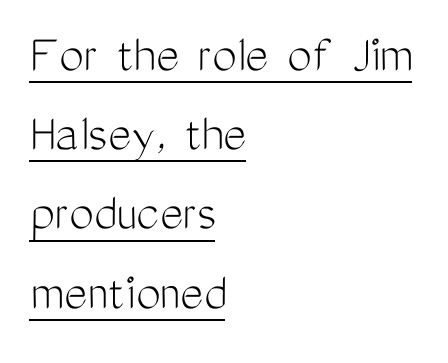
Q: Is the text bold? A: No.
Q: Is the text italic (slanted)? A: No, it is upright.
Q: Is the typeface a serif or a sans-serif typeface? A: Sans-serif.
Q: Is the text underlined? A: Yes.
Q: How is the paragraph aligned? A: Left-aligned.
Q: Is the spacing between letters normal or unusually wide? A: Normal.
Q: Is the spacing between lines tight, normal or loose? A: Normal.
Q: Width (condensed, normal, or wide)? A: Condensed.
Q: Stroke contrast? A: Medium.
Q: x-height? A: Medium.
Q: Monospaced? A: No.
